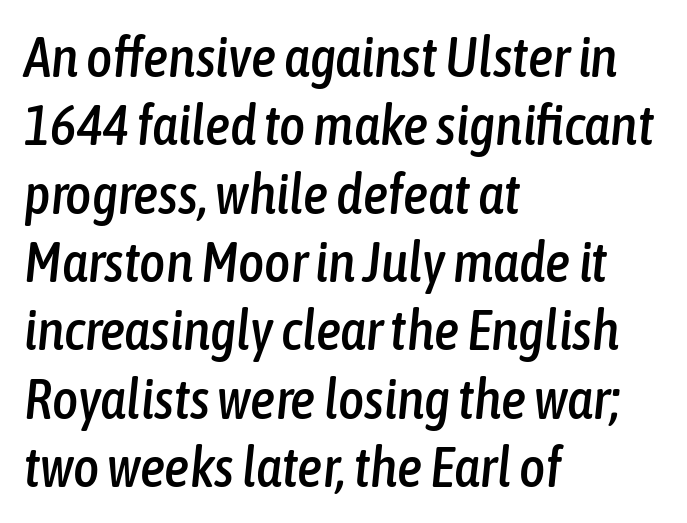
Spacing between characters is what you'd get straight out of the box. Is the block centered? No — it sits flush against the left margin. Each row of text sits above clean, open space. The rendering applies a slant to the glyphs. You could not count columns in this text — the font is proportionally spaced.
